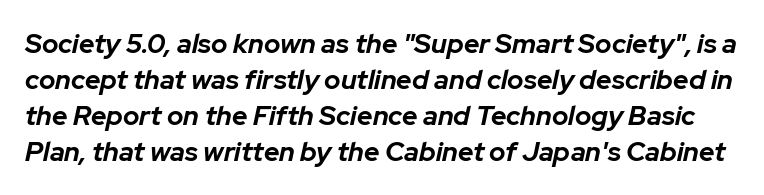
Q: Is the text bold? A: Yes.
Q: Is the text italic (slanted)? A: Yes, it leans right by about 12 degrees.
Q: Is the text underlined? A: No.
Q: Is the spacing between letters normal or unusually wide? A: Normal.
Q: Is the spacing between lines tight, normal or loose? A: Normal.
